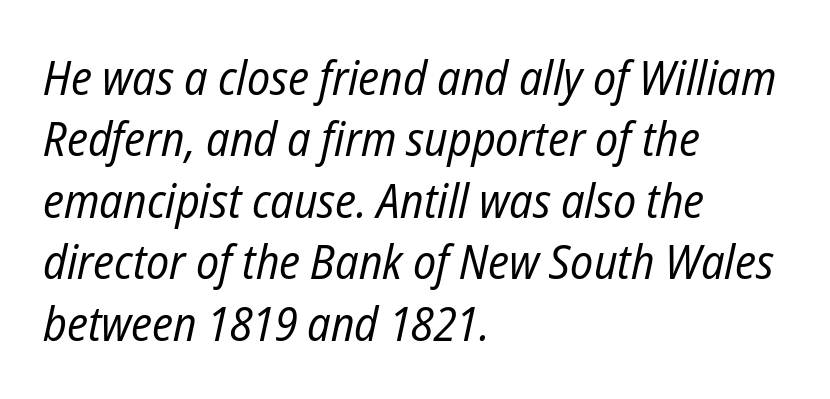
{"italic": "yes", "lean": "right", "slant_degrees": 12, "bold": "no", "weight": "regular", "width": "condensed", "stroke_contrast": "low", "x_height": "medium", "monospaced": "no", "underline": "no", "align": "left", "line_spacing": "normal", "line_spacing_ratio": 1.28, "letter_spacing": "normal", "letter_spacing_em": 0.0, "glyph_px": 48}
